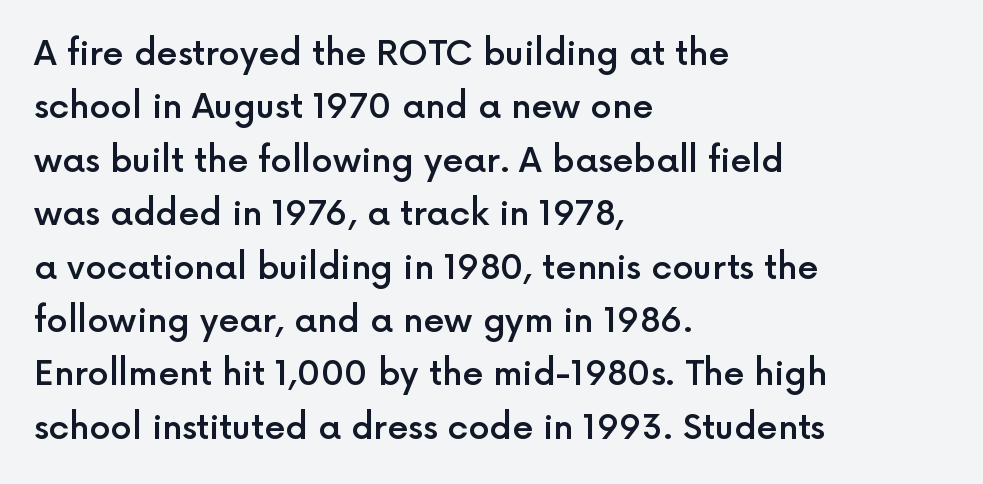
{"serif": "no", "italic": "no", "bold": "semi", "weight": "semibold", "width": "normal", "x_height": "medium", "monospaced": "no", "underline": "no", "align": "left", "line_spacing": "normal", "line_spacing_ratio": 1.57, "letter_spacing": "normal", "letter_spacing_em": 0.0, "glyph_px": 34}
